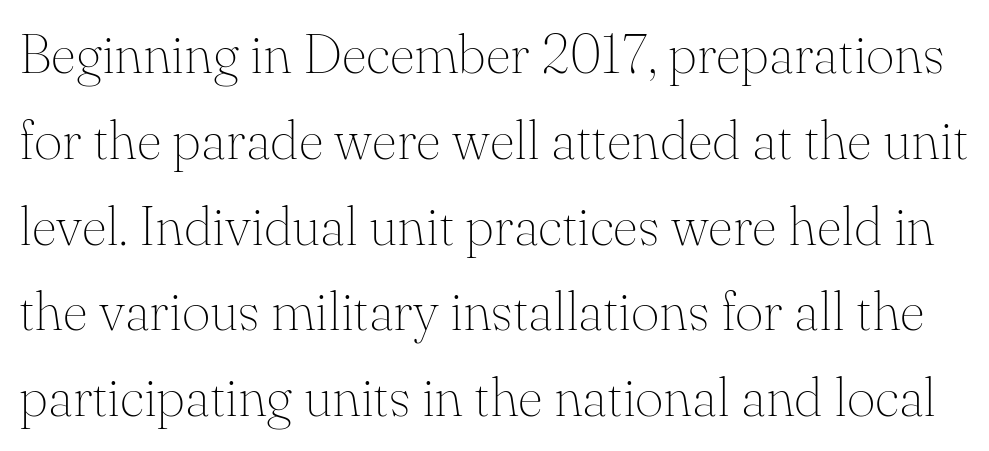
Each row of text sits above clean, open space. This is the regular roman posture of the typeface. You could call the tracking neutral — neither tight nor loose. This is not heavy type; no bold has been used. The letters advance in unequal steps, a hallmark of proportional type. If you measured baseline to baseline, you'd find a middling distance.
